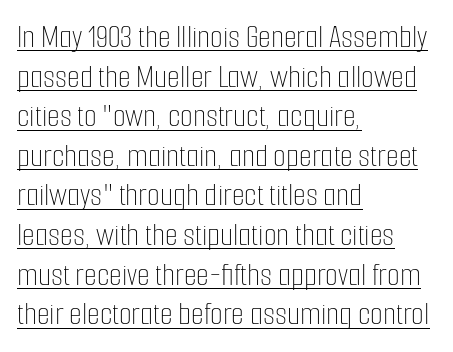
The image shows 33 px thin, condensed type, upright; set left-aligned, line spacing 1.2x, normal letter spacing, underlined; low stroke contrast and a medium x-height.
